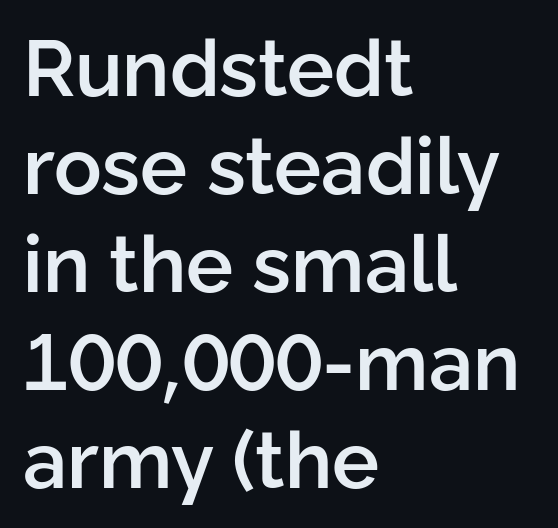
Unlike italic type, these characters show no tilt at all. A student would call this left alignment; a typographer would say flush left, rag right. Nobody touched the tracking dial on this one. The font family rendered here belongs to the sans-serif group. A fair bit of extra ink — the face is semibold, not bold.
